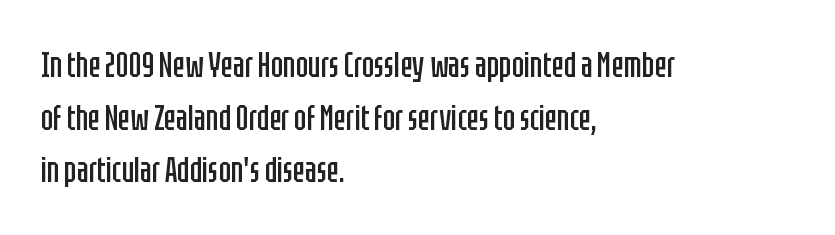
The typography opts for an upright posture over an oblique one. Alignment: flush left. What kind of face is this? One without serifs — a sans. Evenly set lines give the paragraph a standard silhouette. Lines of text with bare space underneath. This is not heavy type; no bold has been used.
